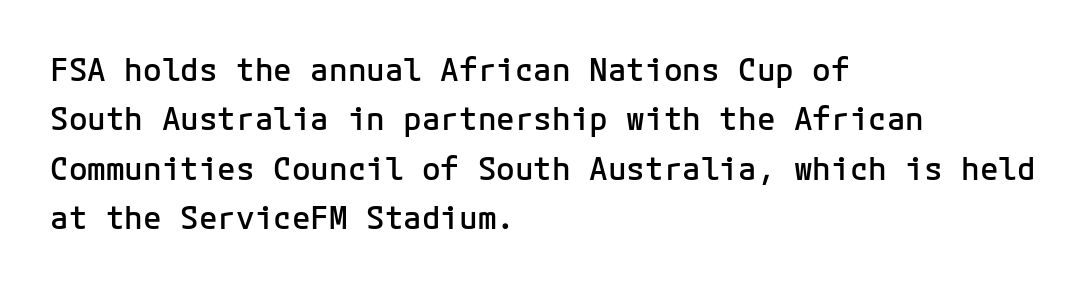
The characters look somewhat weighty, a semibold short of true bold. A typesetter would call this leading conventional body-copy spacing. The rendering uses typewriter-style spacing with identical character cells. Notice how the passage keeps a crisp vertical edge on the left only. Any mark beneath the type? The region is blank.
